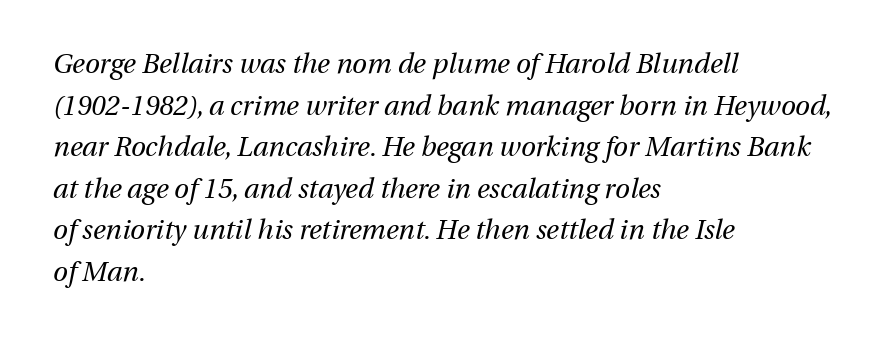
The image shows 27 px text type, italic (leaning right); set left-aligned, normal line spacing (1.54x), normal letter spacing, not underlined.
